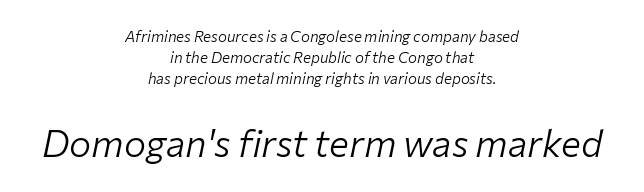
The image shows 37 px light type, italic (leaning right); set centered, normal line spacing (1.41x), normal letter spacing, not underlined; the second (bottom) block is 2.47x larger; low stroke contrast and a medium x-height.
